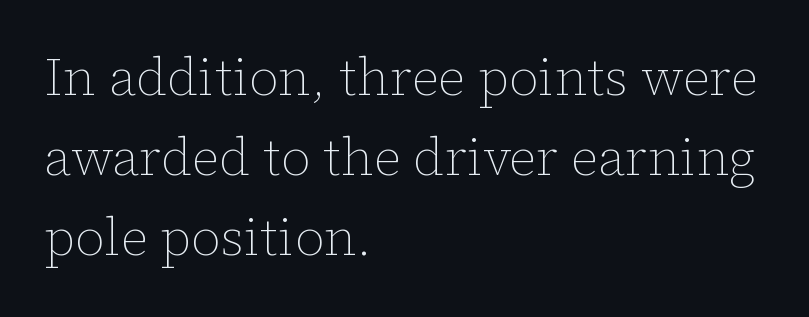
The image shows 52 px thin type, upright; set left-aligned, normal line spacing (1.54x), normal letter spacing, not underlined; low stroke contrast and a medium x-height.
